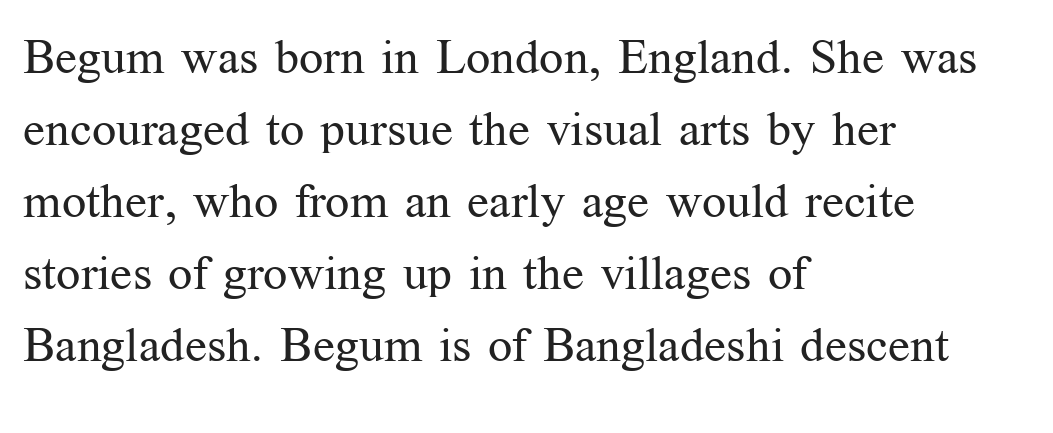
The image shows 48 px regular-weight serif type, upright; set left-aligned, normal line spacing (1.5x), normal letter spacing, not underlined; medium stroke contrast and a medium x-height.
